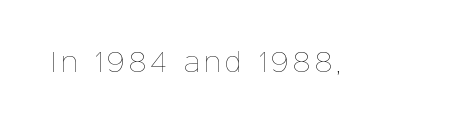
Q: Is the text bold? A: No.
Q: Is the text italic (slanted)? A: No, it is upright.
Q: Is the text underlined? A: No.
